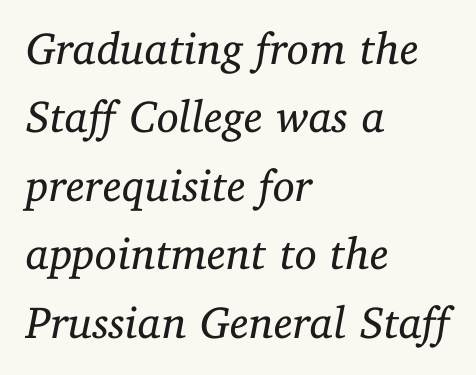
{"serif": "yes", "italic": "yes", "lean": "right", "slant_degrees": 11, "bold": "no", "weight": "regular", "width": "normal", "stroke_contrast": "low", "x_height": "medium", "monospaced": "no", "underline": "no", "align": "left", "line_spacing": "normal", "line_spacing_ratio": 1.52, "letter_spacing": "normal", "letter_spacing_em": 0.0, "glyph_px": 45}
